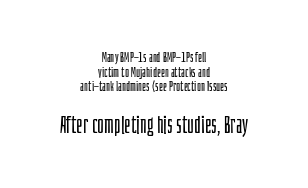
Q: Is the text bold? A: No.
Q: Is the text italic (slanted)? A: No, it is upright.
Q: Is the text underlined? A: No.
Q: How is the paragraph aligned? A: Centered.
Q: Is the spacing between letters normal or unusually wide? A: Normal.
Q: Is the spacing between lines tight, normal or loose? A: Tight.
Q: Which block of text is set in a larger size, the first (top) or the second (bottom)? A: The second (bottom) one.
